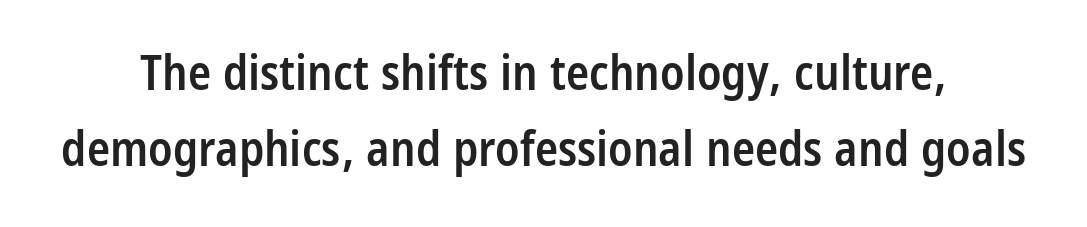
The image shows 48 px semibold, condensed sans-serif type, upright; set normal line spacing (1.58x), normal letter spacing, not underlined; low stroke contrast and a large x-height.
